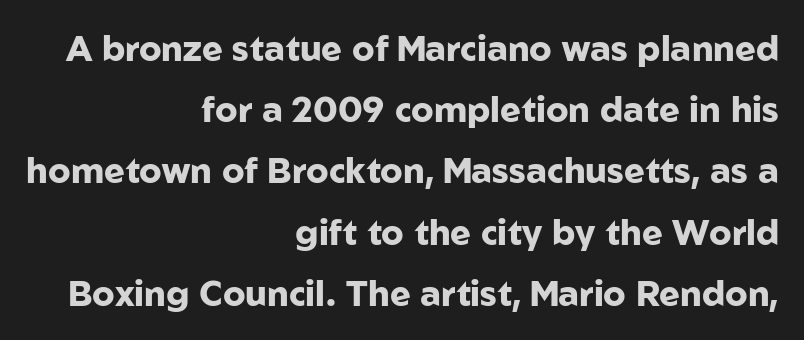
The image shows 35 px heavy sans-serif type, upright; set right-aligned, line spacing 1.75x, normal letter spacing, not underlined; low stroke contrast and a medium x-height.
